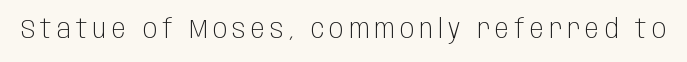
Q: Is the text bold? A: No.
Q: Is the text italic (slanted)? A: No, it is upright.
Q: Is the text underlined? A: No.
Q: Is the spacing between letters normal or unusually wide? A: Unusually wide.
